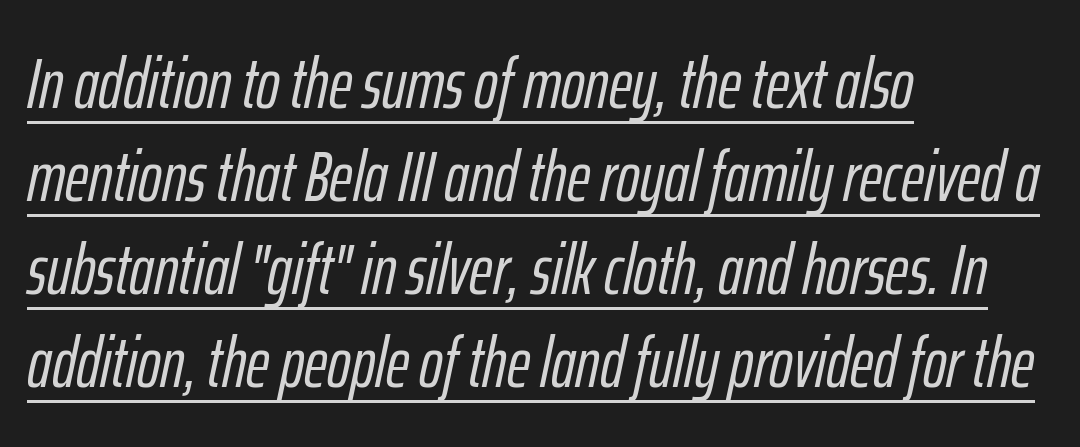
Q: Is the text italic (slanted)? A: Yes, it leans right by about 12 degrees.
Q: Is the text underlined? A: Yes.
Q: How is the paragraph aligned? A: Left-aligned.
Q: Is the spacing between letters normal or unusually wide? A: Normal.
Q: Is the spacing between lines tight, normal or loose? A: Normal.
Q: Width (condensed, normal, or wide)? A: Condensed.
Q: Stroke contrast? A: Low.
Q: x-height? A: Medium.
Q: Monospaced? A: No.
